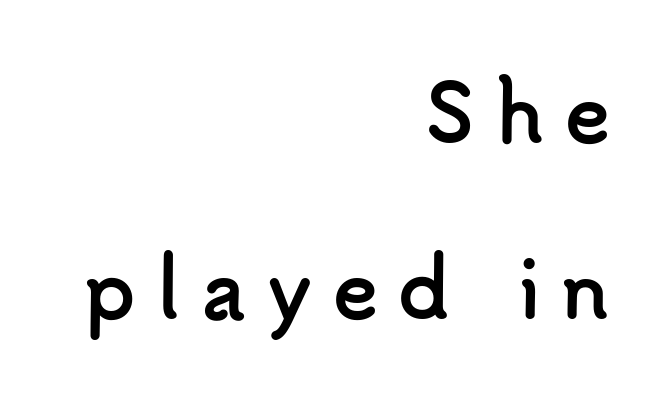
The image shows 76 px semibold sans-serif type, upright; set right-aligned, loose line spacing (2.31x), unusually wide letter spacing (+0.27 em), not underlined; low stroke contrast and a small x-height.
